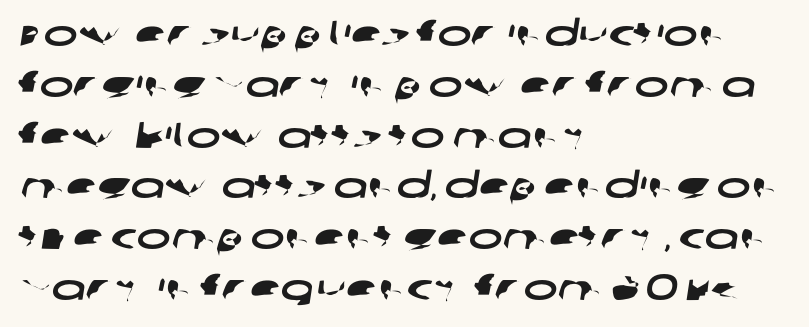
What's the leading like? Ordinary, nothing unusual. The compositor pushed each line to the left boundary. You could call the tracking neutral — neither tight nor loose. Is this a fixed-width face? No — the glyphs have proportional, varying widths.
